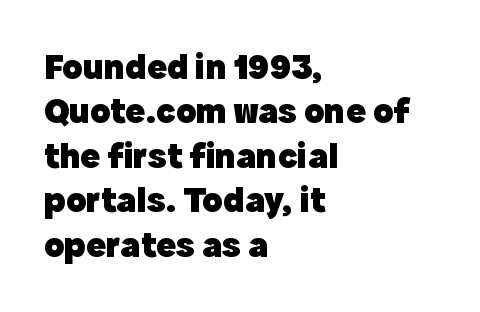
Just letters on the line, the space beneath them empty. Thick stems and heavy bowls — unmistakably bold. Does extra space separate the letters? No, they use regular spacing. The letters stand upright; this is a roman face. The rendering anchors every line to the left-hand side. Each letter's strokes conclude bluntly, with no projecting serifs.
